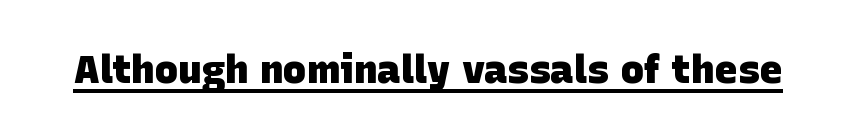
Q: Is the text bold? A: Yes.
Q: Is the typeface a serif or a sans-serif typeface? A: Sans-serif.
Q: Is the text underlined? A: Yes.
Q: Is the spacing between letters normal or unusually wide? A: Normal.
Q: Width (condensed, normal, or wide)? A: Normal.
Q: Stroke contrast? A: Low.
Q: x-height? A: Large.
Q: Monospaced? A: No.
